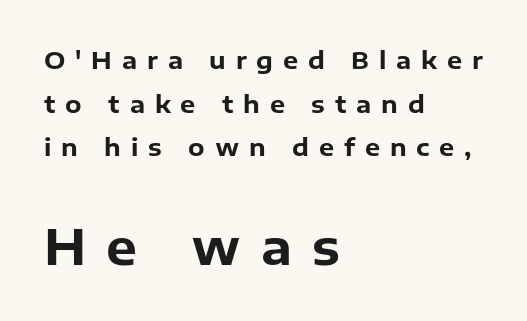
{"serif": "no", "italic": "no", "bold": "yes", "weight": "bold", "width": "normal", "stroke_contrast": "low", "x_height": "medium", "monospaced": "no", "underline": "no", "align": "left", "line_spacing_ratio": 1.82, "letter_spacing": "wide", "letter_spacing_em": 0.41, "larger_block": "second", "size_ratio": 2.04, "glyph_px": 49}
